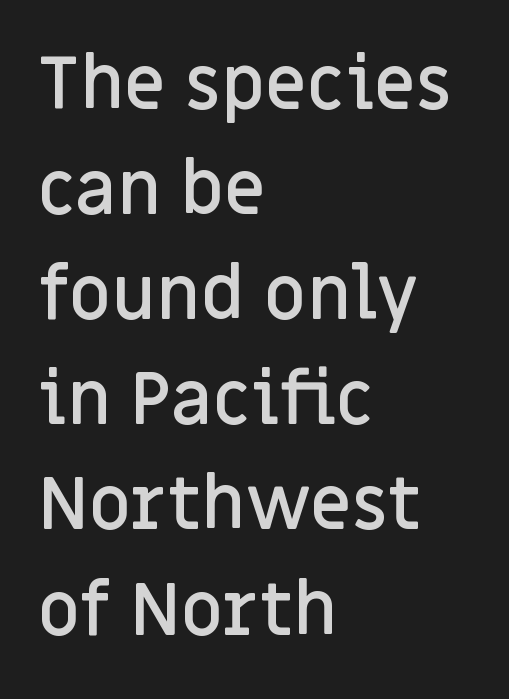
The image shows 73 px semibold sans-serif type, upright; set left-aligned, normal line spacing (1.44x), normal letter spacing, not underlined; low stroke contrast and a large x-height.
